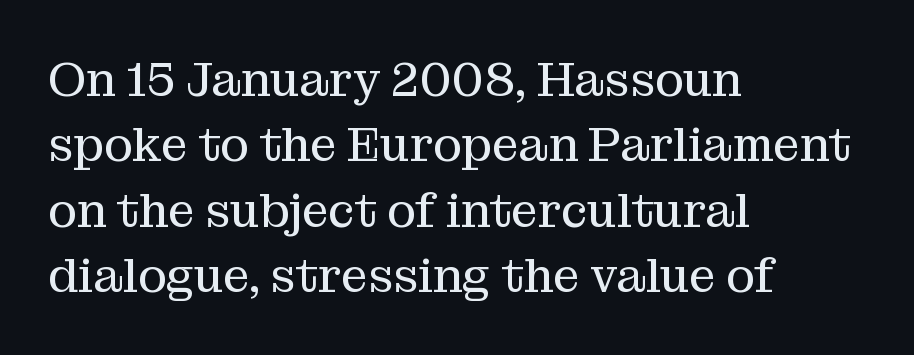
Q: Is the text bold? A: No.
Q: Is the text italic (slanted)? A: No, it is upright.
Q: Is the typeface a serif or a sans-serif typeface? A: Serif.
Q: Is the text underlined? A: No.
Q: How is the paragraph aligned? A: Left-aligned.
Q: Is the spacing between letters normal or unusually wide? A: Normal.
Q: Is the spacing between lines tight, normal or loose? A: Normal.
Q: Width (condensed, normal, or wide)? A: Normal.
Q: Stroke contrast? A: Medium.
Q: x-height? A: Medium.
Q: Monospaced? A: No.
